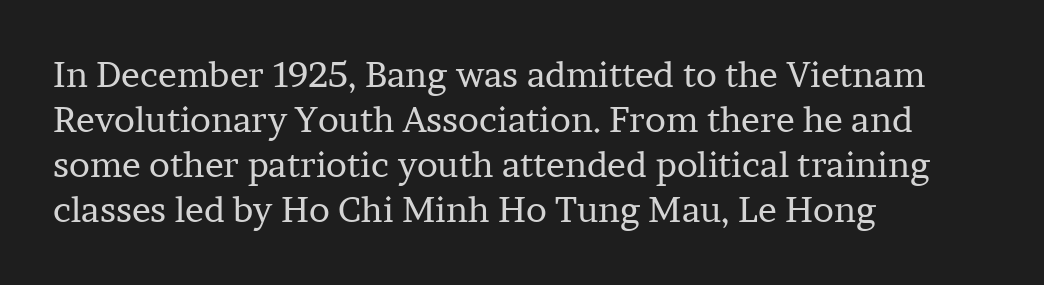
{"serif": "yes", "italic": "no", "bold": "no", "weight": "regular", "width": "normal", "stroke_contrast": "low", "x_height": "medium", "monospaced": "no", "underline": "no", "align": "left", "line_spacing": "normal", "line_spacing_ratio": 1.29, "letter_spacing": "normal", "letter_spacing_em": 0.0, "glyph_px": 35}
